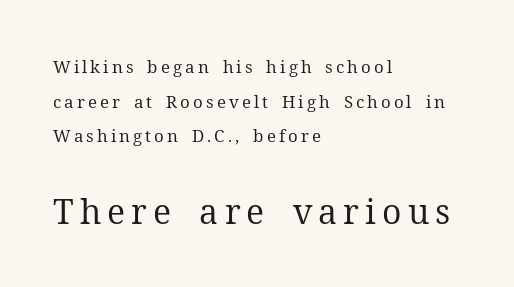
Q: Is the text bold? A: No.
Q: Is the text italic (slanted)? A: No, it is upright.
Q: Is the typeface a serif or a sans-serif typeface? A: Serif.
Q: Is the text underlined? A: No.
Q: How is the paragraph aligned? A: Left-aligned.
Q: Is the spacing between lines tight, normal or loose? A: Loose.
Q: Which block of text is set in a larger size, the first (top) or the second (bottom)? A: The second (bottom) one.
Q: Width (condensed, normal, or wide)? A: Normal.
Q: Stroke contrast? A: Medium.
Q: x-height? A: Medium.
Q: Monospaced? A: No.
